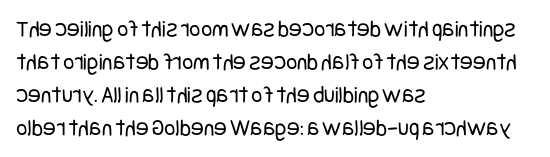
Q: Is the text bold? A: No.
Q: Is the text italic (slanted)? A: No, it is upright.
Q: Is the text underlined? A: No.
Q: How is the paragraph aligned? A: Left-aligned.
Q: Is the spacing between letters normal or unusually wide? A: Normal.
Q: Is the spacing between lines tight, normal or loose? A: Normal.
